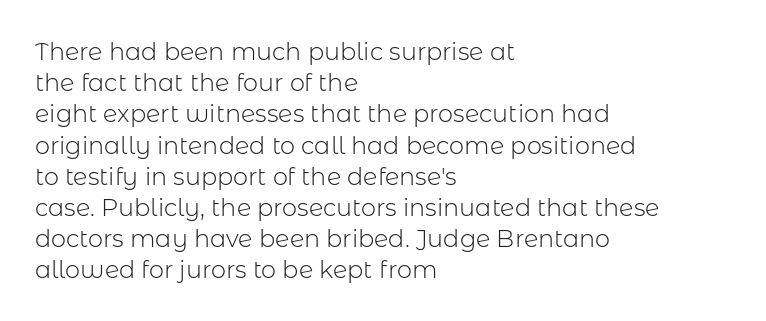
The image shows 24 px text type, upright; set left-aligned, normal line spacing (1.3x), normal letter spacing, not underlined.
